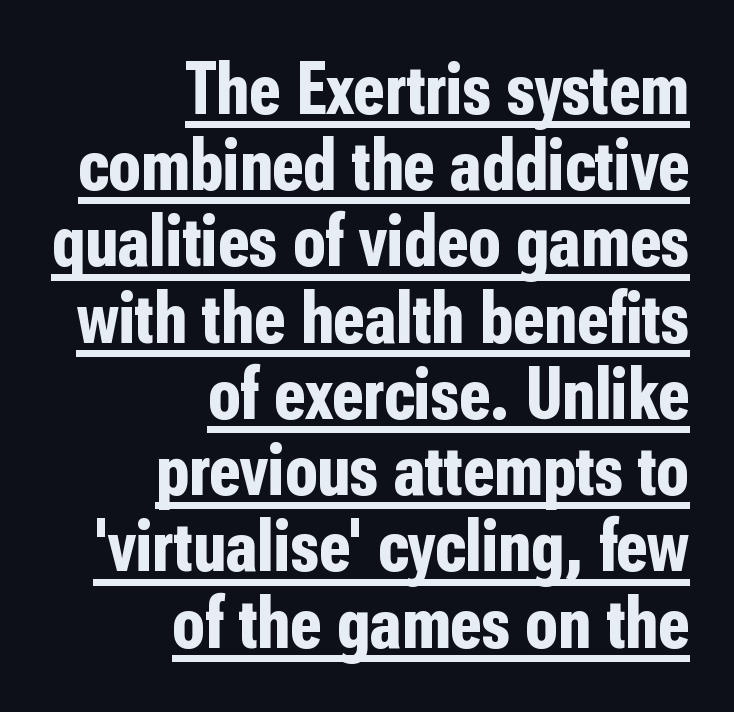
The image shows 74 px bold, condensed sans-serif type, upright; set right-aligned, tight line spacing (1.03x), normal letter spacing, underlined; low stroke contrast and a medium x-height.
